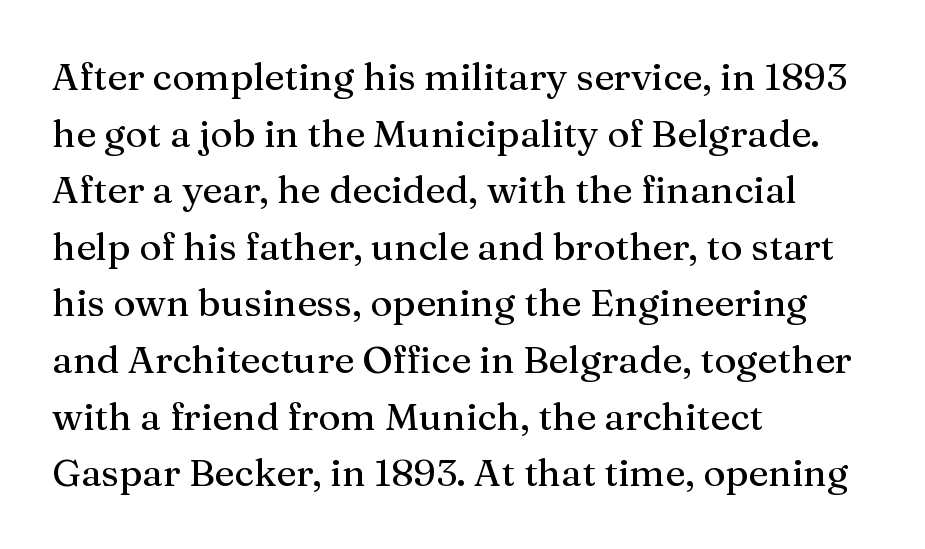
The image shows 38 px serif type, upright; set left-aligned, normal line spacing (1.49x), normal letter spacing, not underlined; medium stroke contrast and a medium x-height.
